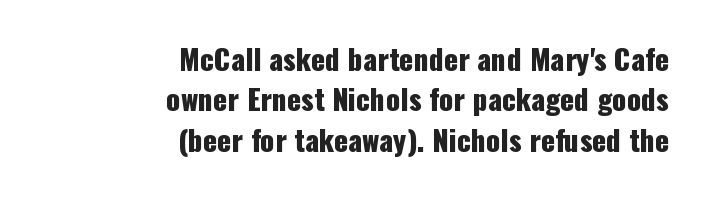
Q: Is the text italic (slanted)? A: No, it is upright.
Q: Is the typeface a serif or a sans-serif typeface? A: Sans-serif.
Q: Is the text underlined? A: No.
Q: How is the paragraph aligned? A: Right-aligned.
Q: Is the spacing between letters normal or unusually wide? A: Normal.
Q: Is the spacing between lines tight, normal or loose? A: Normal.
Q: Width (condensed, normal, or wide)? A: Condensed.
Q: Stroke contrast? A: Low.
Q: x-height? A: Medium.
Q: Monospaced? A: No.
